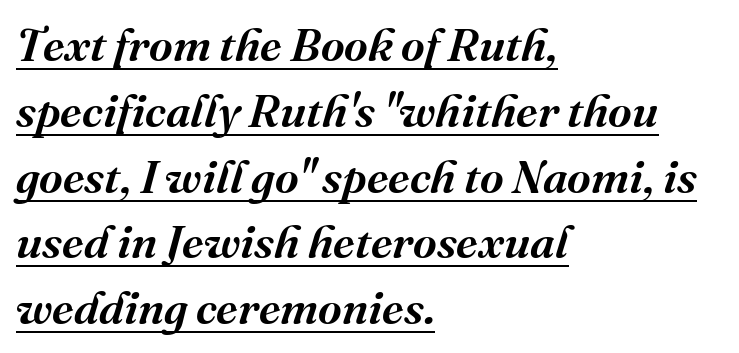
Characters are canted at an angle relative to the baseline's perpendicular. Observe the serifs anchoring each vertical stroke in this sample. How heavy is the stroke? Medium-heavy — a semibold, shy of bold. Looks like regular typesetting: each glyph gets only the width it needs. The vertical gap from one line to the next is medium.
